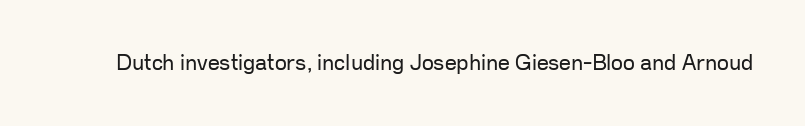
Q: Is the text bold? A: No.
Q: Is the text italic (slanted)? A: No, it is upright.
Q: Is the text underlined? A: No.
Q: Is the spacing between letters normal or unusually wide? A: Normal.
